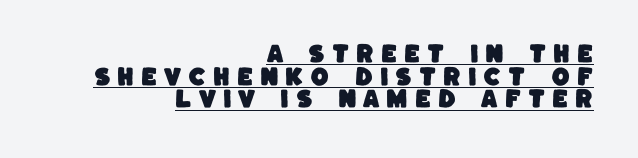
The image shows 21 px text type; set right-aligned, tight line spacing (1.08x), unusually wide letter spacing (+0.33 em), underlined.
